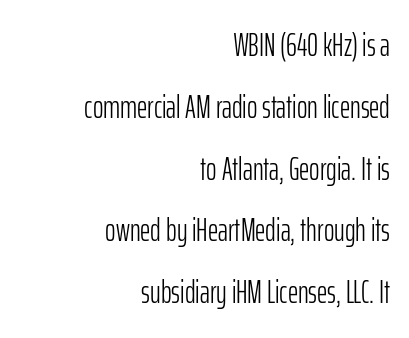
{"serif": "no", "italic": "no", "bold": "no", "weight": "light", "width": "condensed", "stroke_contrast": "low", "x_height": "medium", "monospaced": "no", "underline": "no", "align": "right", "line_spacing": "loose", "line_spacing_ratio": 1.93, "letter_spacing": "normal", "letter_spacing_em": 0.0, "glyph_px": 32}
